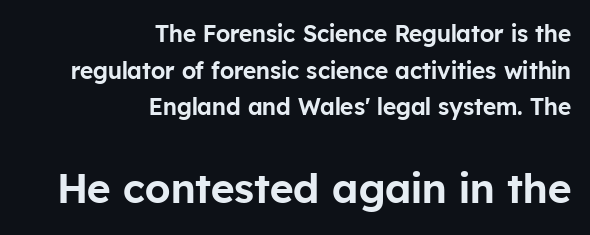
Regarding serifs, this sample does without them. The setting favours the right margin, as signatures and pull-quotes sometimes do. Underline: absent. Note: smaller setting up top, larger setting below.
